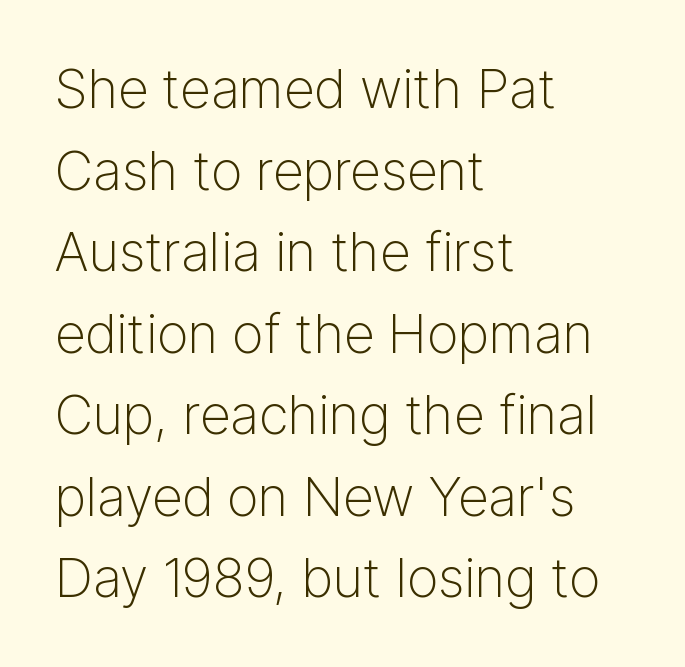
The image shows 54 px light sans-serif type, upright; set left-aligned, normal line spacing (1.51x), normal letter spacing, not underlined; low stroke contrast and a medium x-height.
